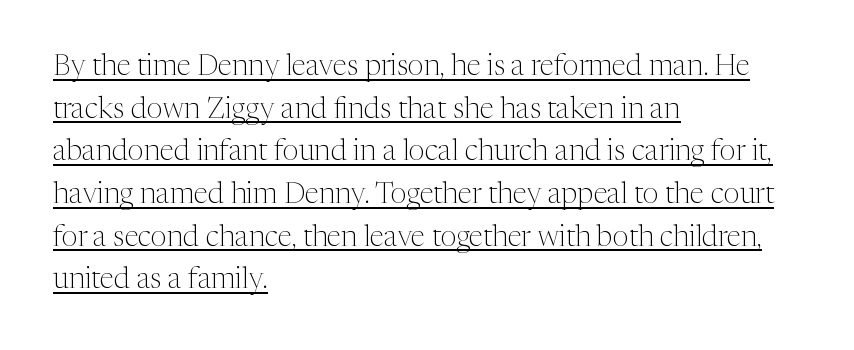
{"serif": "yes", "italic": "no", "bold": "no", "weight": "light", "width": "normal", "stroke_contrast": "medium", "x_height": "medium", "monospaced": "no", "underline": "yes", "align": "left", "line_spacing": "normal", "line_spacing_ratio": 1.47, "letter_spacing": "normal", "letter_spacing_em": 0.0, "glyph_px": 29}
